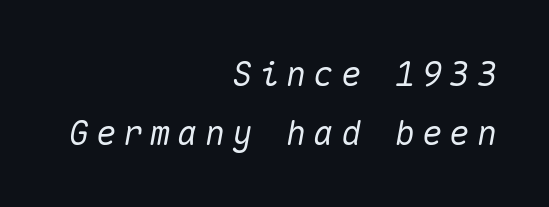
Q: Is the text italic (slanted)? A: Yes, it leans right by about 10 degrees.
Q: Is the text underlined? A: No.
Q: How is the paragraph aligned? A: Right-aligned.
Q: Is the spacing between letters normal or unusually wide? A: Unusually wide.
Q: Width (condensed, normal, or wide)? A: Normal.
Q: Stroke contrast? A: Medium.
Q: x-height? A: Medium.
Q: Monospaced? A: Yes.
